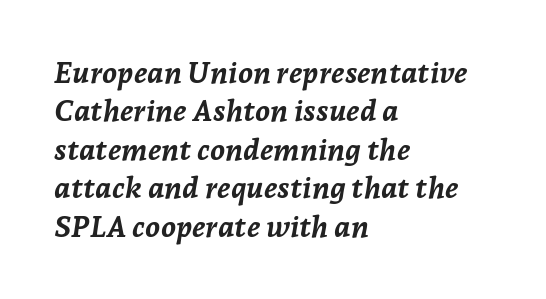
The image shows 30 px semibold type, italic (leaning right); set left-aligned, normal line spacing (1.28x), normal letter spacing, not underlined; low stroke contrast and a medium x-height.
